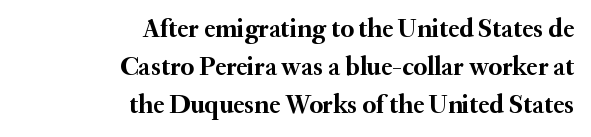
The image shows 26 px bold type, upright; set right-aligned, normal line spacing (1.46x), normal letter spacing, not underlined.
